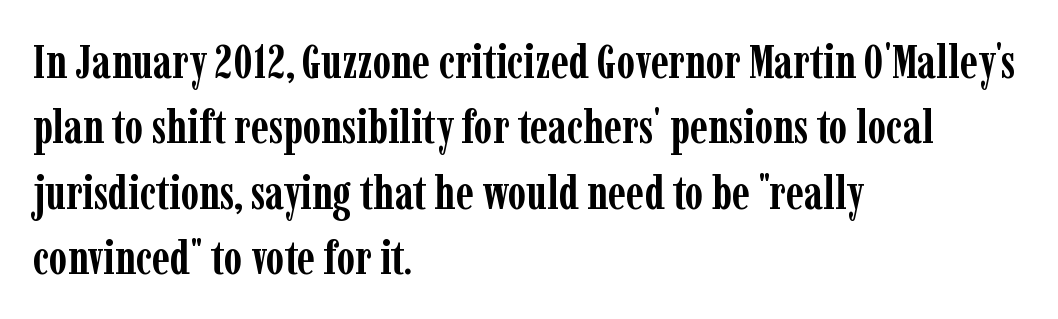
{"serif": "yes", "italic": "no", "bold": "yes", "weight": "semibold", "width": "condensed", "stroke_contrast": "low", "x_height": "medium", "monospaced": "no", "underline": "no", "align": "left", "line_spacing": "normal", "line_spacing_ratio": 1.39, "letter_spacing": "normal", "letter_spacing_em": 0.0, "glyph_px": 47}
